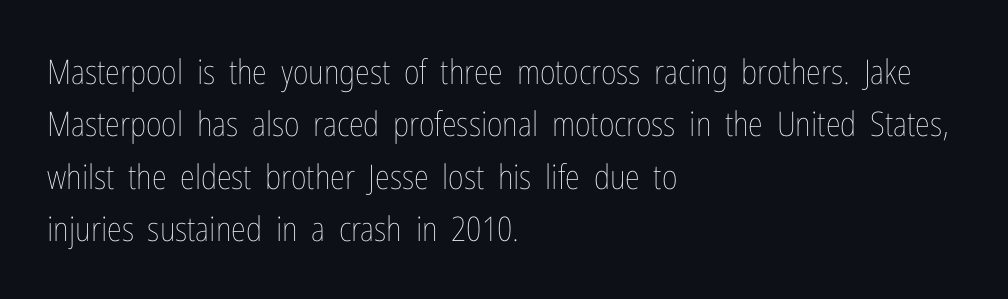
Q: Is the text bold? A: No.
Q: Is the text italic (slanted)? A: No, it is upright.
Q: Is the text underlined? A: No.
Q: How is the paragraph aligned? A: Left-aligned.
Q: Is the spacing between letters normal or unusually wide? A: Normal.
Q: Is the spacing between lines tight, normal or loose? A: Normal.
Q: Width (condensed, normal, or wide)? A: Condensed.
Q: Stroke contrast? A: Low.
Q: x-height? A: Medium.
Q: Monospaced? A: No.
